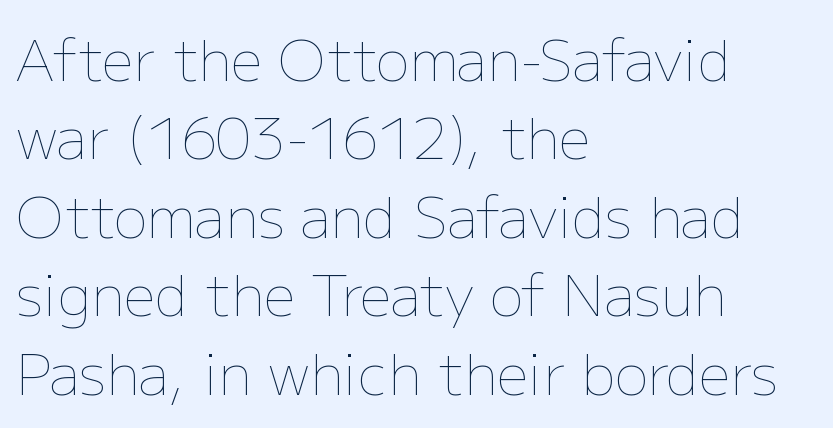
{"italic": "no", "bold": "no", "weight": "thin", "width": "normal", "stroke_contrast": "low", "x_height": "medium", "monospaced": "no", "underline": "no", "align": "left", "line_spacing": "normal", "line_spacing_ratio": 1.4, "letter_spacing": "normal", "letter_spacing_em": 0.0, "glyph_px": 56}
